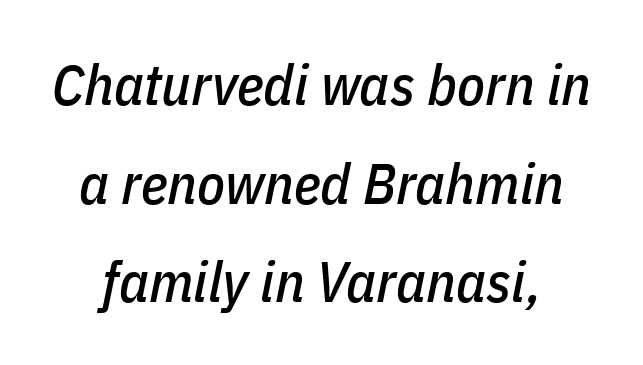
Q: Is the text italic (slanted)? A: Yes, it leans right by about 11 degrees.
Q: Is the text underlined? A: No.
Q: Is the spacing between letters normal or unusually wide? A: Normal.
Q: Width (condensed, normal, or wide)? A: Condensed.
Q: Stroke contrast? A: Low.
Q: x-height? A: Medium.
Q: Monospaced? A: No.
